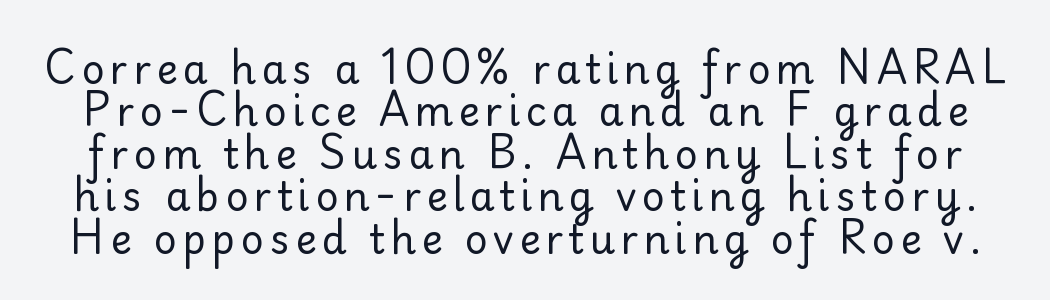
Q: Is the text bold? A: No.
Q: Is the text italic (slanted)? A: No, it is upright.
Q: Is the typeface a serif or a sans-serif typeface? A: Serif.
Q: Is the text underlined? A: No.
Q: Is the spacing between lines tight, normal or loose? A: Tight.
Q: Width (condensed, normal, or wide)? A: Normal.
Q: Stroke contrast? A: Low.
Q: x-height? A: Small.
Q: Monospaced? A: No.
